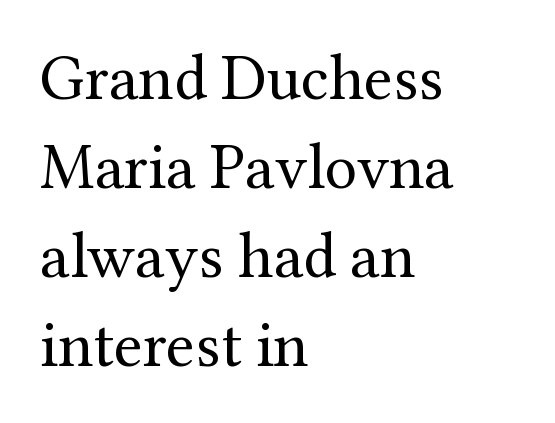
The image shows 65 px regular-weight serif type, upright; set left-aligned, normal line spacing (1.37x), normal letter spacing, not underlined; medium stroke contrast and a medium x-height.
